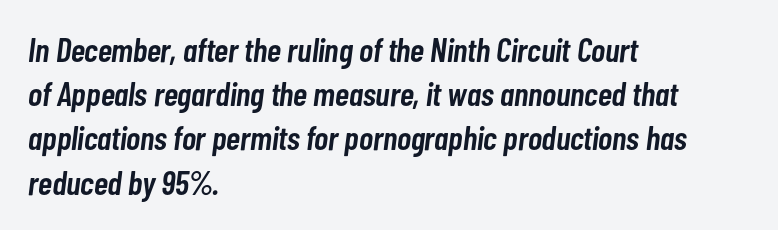
Q: Is the text bold? A: Semi-bold.
Q: Is the text italic (slanted)? A: Yes, it leans right by about 7 degrees.
Q: Is the text underlined? A: No.
Q: How is the paragraph aligned? A: Left-aligned.
Q: Is the spacing between letters normal or unusually wide? A: Normal.
Q: Is the spacing between lines tight, normal or loose? A: Normal.
Q: Width (condensed, normal, or wide)? A: Condensed.
Q: Stroke contrast? A: Low.
Q: x-height? A: Medium.
Q: Monospaced? A: No.
